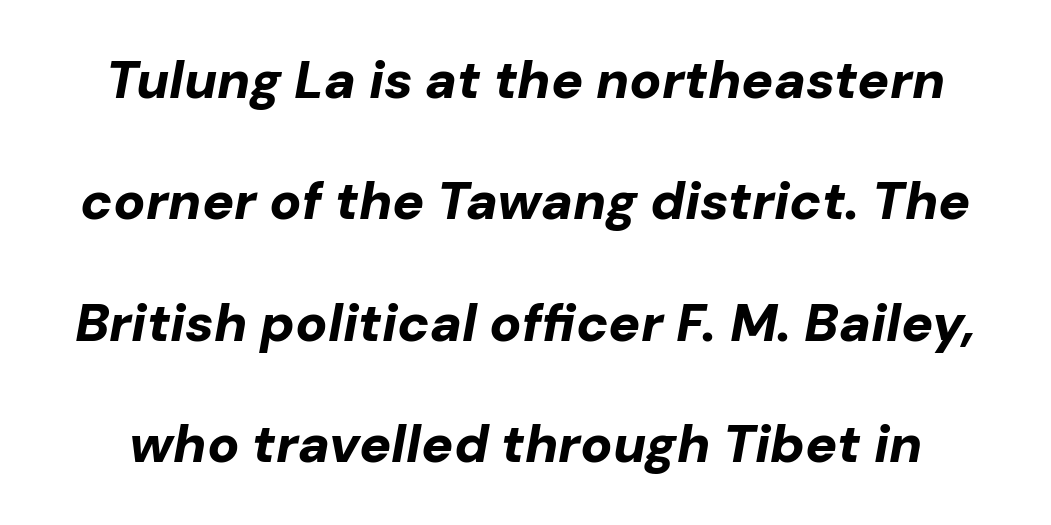
The space between consecutive lines is lavish. There's an unmistakable incline to the writing here. Is this a fixed-width face? No — the glyphs have proportional, varying widths. Stroke thickness is high; the sample reads as a true bold.
